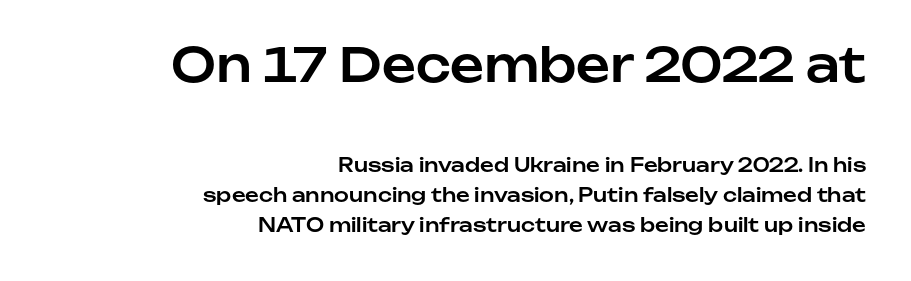
Q: Is the text italic (slanted)? A: No, it is upright.
Q: Is the typeface a serif or a sans-serif typeface? A: Sans-serif.
Q: Is the text underlined? A: No.
Q: How is the paragraph aligned? A: Right-aligned.
Q: Is the spacing between letters normal or unusually wide? A: Normal.
Q: Is the spacing between lines tight, normal or loose? A: Normal.
Q: Which block of text is set in a larger size, the first (top) or the second (bottom)? A: The first (top) one.
Q: Width (condensed, normal, or wide)? A: Normal.
Q: Stroke contrast? A: Low.
Q: x-height? A: Medium.
Q: Monospaced? A: No.
